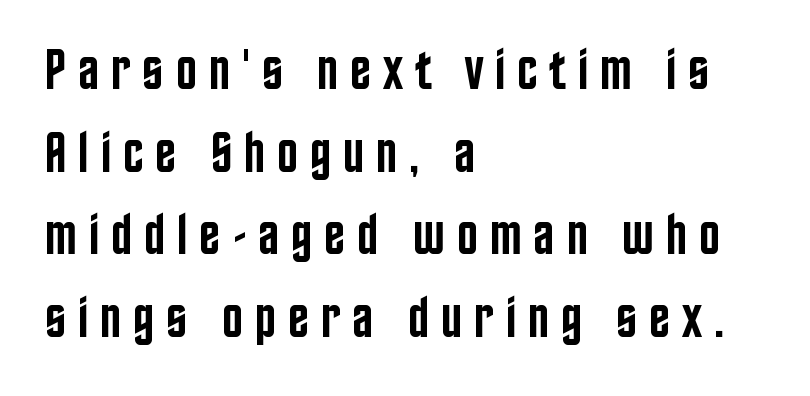
Proportional: the letters do not fall into vertical columns. Is the type bold? Partly — it's a semibold, heavier than regular but not fully bold. The baseline area is clear. Line beginnings align vertically; line endings do not. The horizontal fit of the characters is loose and conspicuously gappy. What kind of face is this? One without serifs — a sans.
